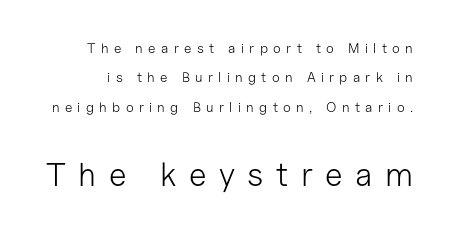
Q: Is the text bold? A: No.
Q: Is the text italic (slanted)? A: No, it is upright.
Q: Is the typeface a serif or a sans-serif typeface? A: Sans-serif.
Q: Is the text underlined? A: No.
Q: Is the spacing between letters normal or unusually wide? A: Unusually wide.
Q: Is the spacing between lines tight, normal or loose? A: Loose.
Q: Which block of text is set in a larger size, the first (top) or the second (bottom)? A: The second (bottom) one.
Q: Width (condensed, normal, or wide)? A: Normal.
Q: Stroke contrast? A: Low.
Q: x-height? A: Medium.
Q: Monospaced? A: No.
